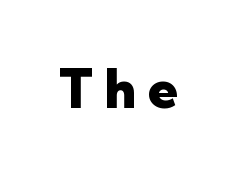
Nope, no serifs anywhere on these letters. This rendering widens character spacing well past its baseline value. The letters advance in unequal steps, a hallmark of proportional type. Underline: absent. The type sits square on the baseline with zero lean. Strong, thick strokes mark this as bold type.
